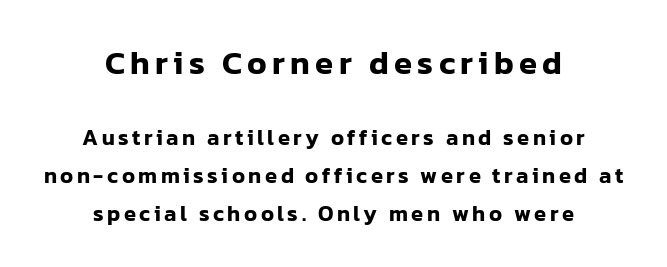
Q: Is the text italic (slanted)? A: No, it is upright.
Q: Is the typeface a serif or a sans-serif typeface? A: Sans-serif.
Q: Is the text underlined? A: No.
Q: How is the paragraph aligned? A: Centered.
Q: Which block of text is set in a larger size, the first (top) or the second (bottom)? A: The first (top) one.
Q: Width (condensed, normal, or wide)? A: Normal.
Q: Stroke contrast? A: Low.
Q: x-height? A: Medium.
Q: Monospaced? A: No.
